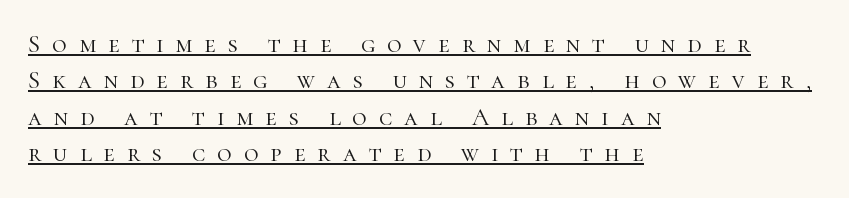
The image shows 25 px text type, upright; set left-aligned, normal line spacing (1.46x), unusually wide letter spacing (+0.48 em), underlined.
